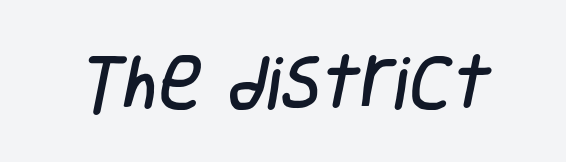
Q: Is the typeface a serif or a sans-serif typeface? A: Sans-serif.
Q: Is the text underlined? A: No.
Q: Is the spacing between letters normal or unusually wide? A: Normal.
Q: Width (condensed, normal, or wide)? A: Condensed.
Q: Stroke contrast? A: Low.
Q: x-height? A: Large.
Q: Monospaced? A: No.
